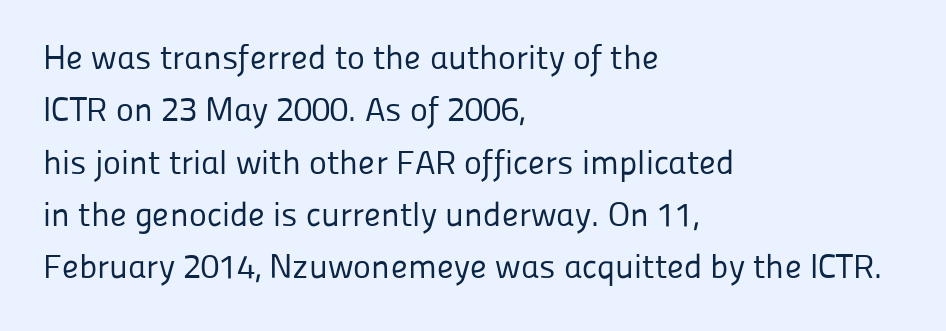
Q: Is the text bold? A: No.
Q: Is the text italic (slanted)? A: No, it is upright.
Q: Is the typeface a serif or a sans-serif typeface? A: Sans-serif.
Q: Is the text underlined? A: No.
Q: How is the paragraph aligned? A: Left-aligned.
Q: Is the spacing between letters normal or unusually wide? A: Normal.
Q: Is the spacing between lines tight, normal or loose? A: Normal.
Q: Width (condensed, normal, or wide)? A: Normal.
Q: Stroke contrast? A: Low.
Q: x-height? A: Medium.
Q: Monospaced? A: No.
